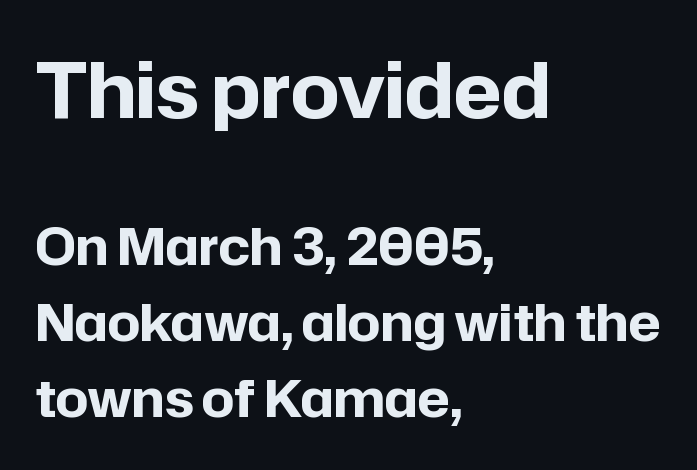
Is this a sans? Yes — the strokes have no serifs. You could not count columns in this text — the font is proportionally spaced. The emphasis by scale lands on block number one, above. Compared with a centered layout, this one pins lines to the left instead. The horizontal fit of the characters is conventional and even.
